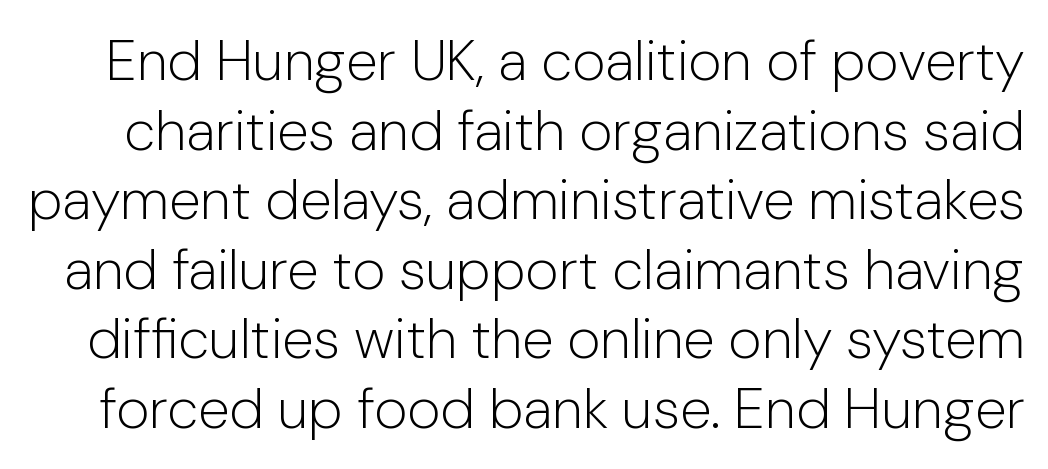
Font category for this specimen: sans-serif. Plain, unruled lines of type. The font sits on the lighter half of the weight spectrum, regular included. These lines keep a tight, regular rhythm from letter to letter. Note the varied advance widths — an 'i' is clearly narrower than an 'm'. A roman cut, with each character standing at attention.
